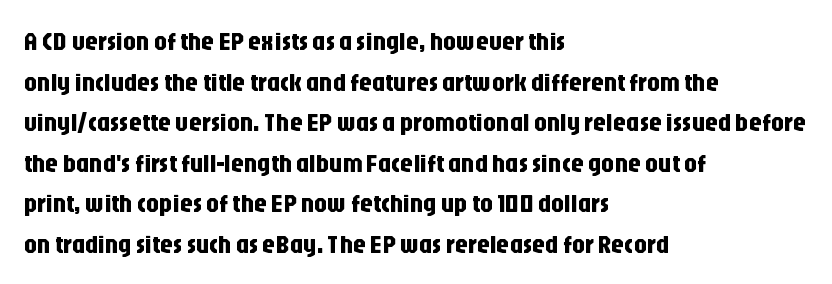
Q: Is the text italic (slanted)? A: No, it is upright.
Q: Is the text underlined? A: No.
Q: How is the paragraph aligned? A: Left-aligned.
Q: Is the spacing between letters normal or unusually wide? A: Normal.
Q: Is the spacing between lines tight, normal or loose? A: Normal.
